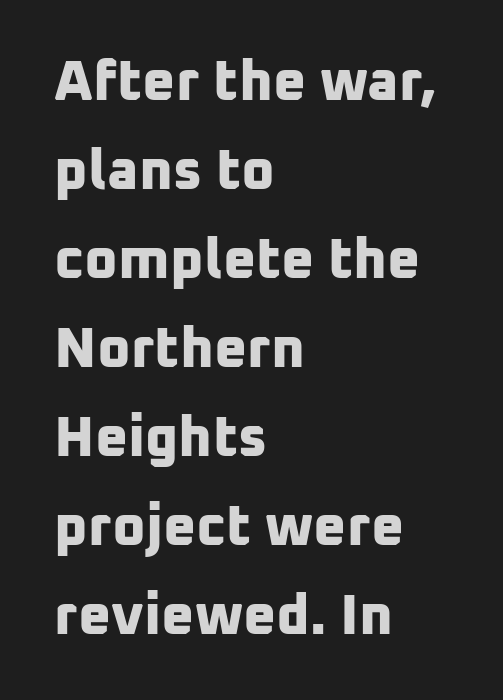
Q: Is the text bold? A: Yes.
Q: Is the typeface a serif or a sans-serif typeface? A: Sans-serif.
Q: Is the text underlined? A: No.
Q: How is the paragraph aligned? A: Left-aligned.
Q: Is the spacing between letters normal or unusually wide? A: Normal.
Q: Is the spacing between lines tight, normal or loose? A: Normal.
Q: Width (condensed, normal, or wide)? A: Normal.
Q: Stroke contrast? A: Low.
Q: x-height? A: Medium.
Q: Monospaced? A: No.
